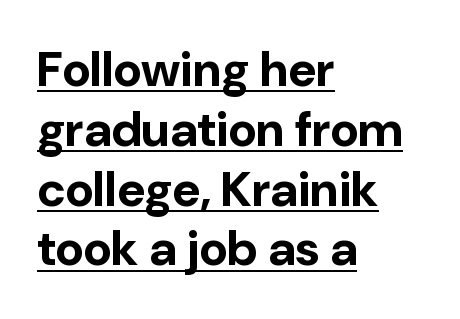
The image shows 49 px bold sans-serif type, upright; set left-aligned, line spacing 1.22x, normal letter spacing, underlined; low stroke contrast and a medium x-height.
